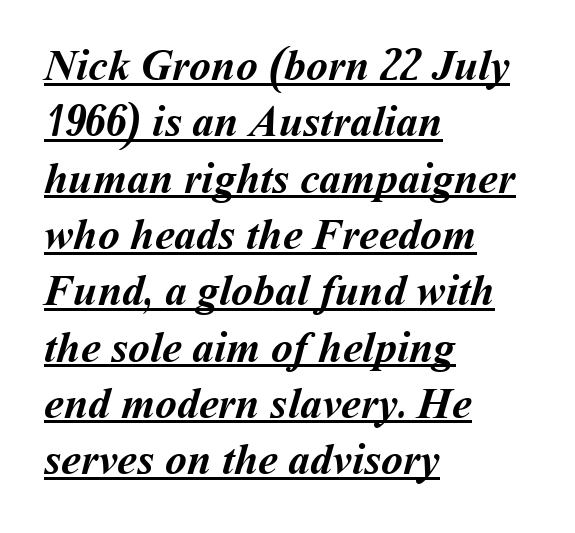
Q: Is the text bold? A: Yes.
Q: Is the text underlined? A: Yes.
Q: How is the paragraph aligned? A: Left-aligned.
Q: Is the spacing between letters normal or unusually wide? A: Normal.
Q: Is the spacing between lines tight, normal or loose? A: Normal.
Q: Width (condensed, normal, or wide)? A: Normal.
Q: Stroke contrast? A: Medium.
Q: x-height? A: Medium.
Q: Monospaced? A: No.
